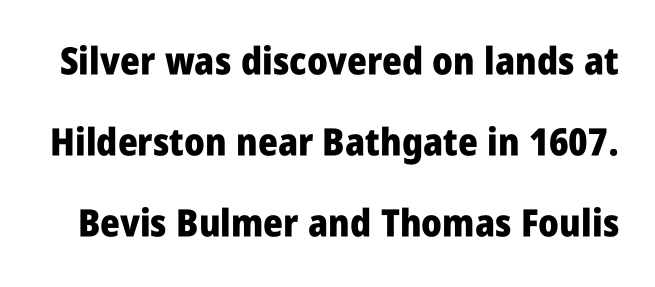
{"serif": "no", "italic": "no", "bold": "yes", "weight": "heavy", "width": "condensed", "stroke_contrast": "low", "x_height": "large", "monospaced": "no", "underline": "no", "line_spacing": "loose", "line_spacing_ratio": 2.13, "letter_spacing": "normal", "letter_spacing_em": 0.0, "glyph_px": 38}
